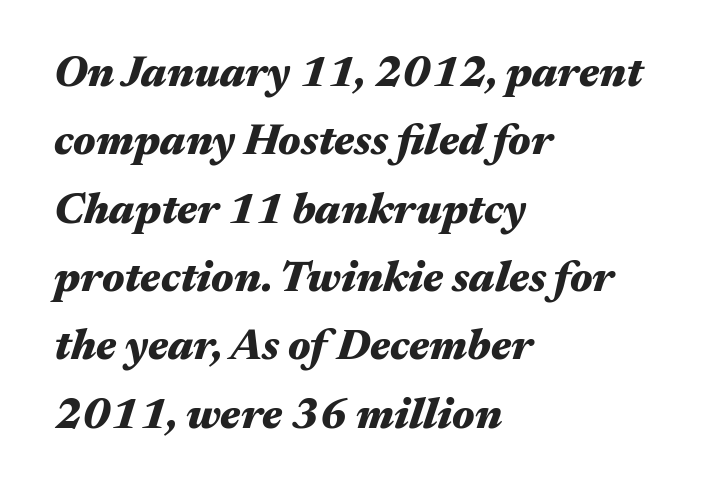
The image shows 43 px heavy, wide type, italic (leaning right); set left-aligned, normal line spacing (1.59x), normal letter spacing, not underlined; medium stroke contrast and a medium x-height.
